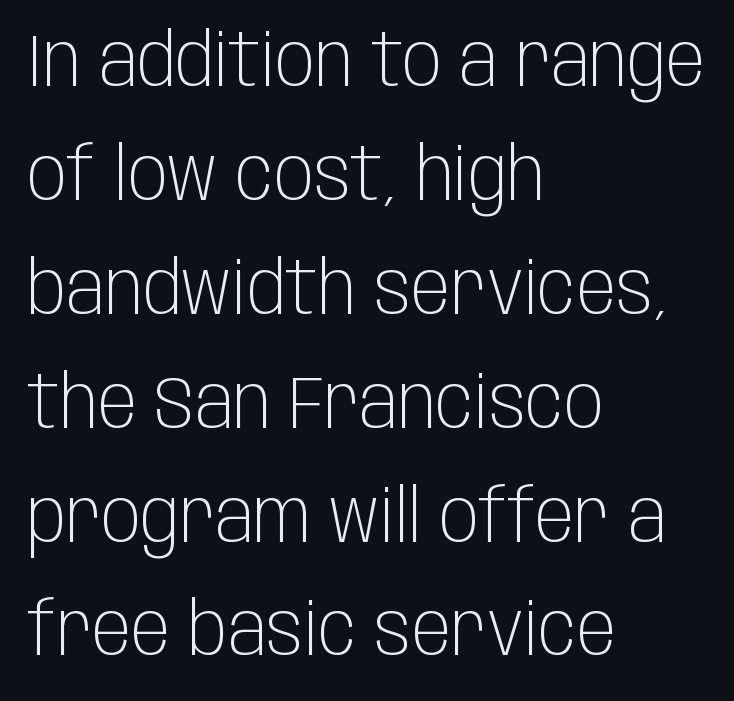
Honestly, the row spacing looks completely unremarkable. Words float on clear page, feet unadorned. The type is set solid horizontally, with unmodified tracking. If you drew a ruler down the left edge, every line would touch it. The characters display no serif detailing; their extremities are plain. The type sits square on the baseline with zero lean.
